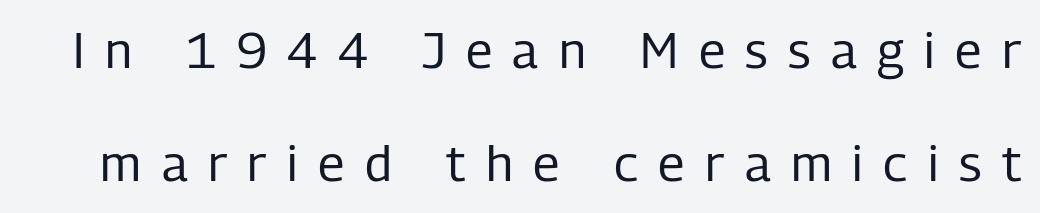
The leading is generous, giving the passage an open texture. Beneath every word, the page is bare. The type family on display is of the sans-serif kind. Nothing heavy about these letters — not bold at all. Here the designer chose a conventional face with non-uniform glyph widths.
